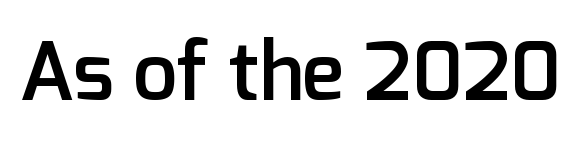
{"serif": "no", "italic": "no", "bold": "semi", "weight": "semibold", "width": "normal", "stroke_contrast": "low", "x_height": "medium", "monospaced": "no", "underline": "no", "letter_spacing": "normal", "letter_spacing_em": 0.0, "glyph_px": 80}
